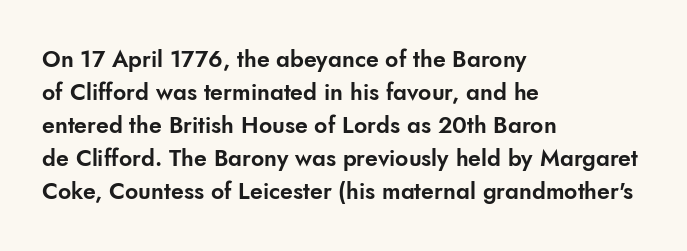
{"italic": "no", "underline": "no", "align": "left", "line_spacing": "normal", "line_spacing_ratio": 1.44, "letter_spacing": "normal", "letter_spacing_em": 0.0, "glyph_px": 23}
